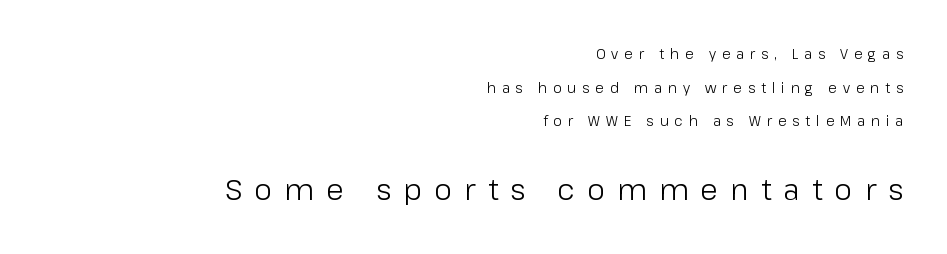
The image shows 29 px light sans-serif type, upright; set right-aligned, loose line spacing (2.41x), unusually wide letter spacing (+0.42 em), not underlined; the second (bottom) block is 2.07x larger; low stroke contrast and a medium x-height.
